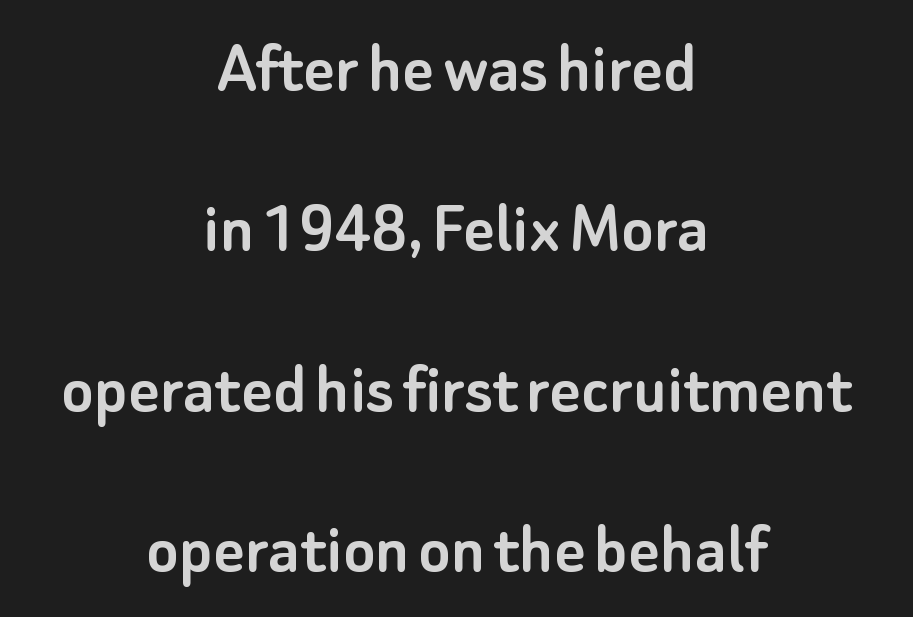
The face used here is a sans, in the tradition of grotesques and geometrics. The tracking reads as untouched default to a designer's eye. This rendering uses center alignment, leaving both contours irregular but symmetric. The string is rendered with underlining switched off.
